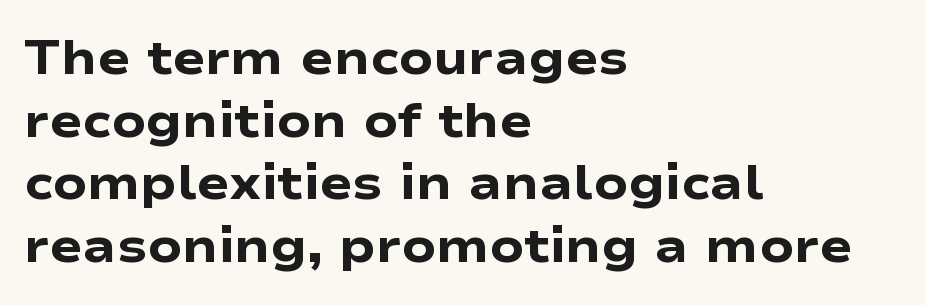
Q: Is the text bold? A: Yes.
Q: Is the text italic (slanted)? A: No, it is upright.
Q: Is the typeface a serif or a sans-serif typeface? A: Sans-serif.
Q: Is the text underlined? A: No.
Q: How is the paragraph aligned? A: Left-aligned.
Q: Is the spacing between letters normal or unusually wide? A: Normal.
Q: Is the spacing between lines tight, normal or loose? A: Normal.
Q: Width (condensed, normal, or wide)? A: Wide.
Q: Stroke contrast? A: Low.
Q: x-height? A: Medium.
Q: Monospaced? A: No.
